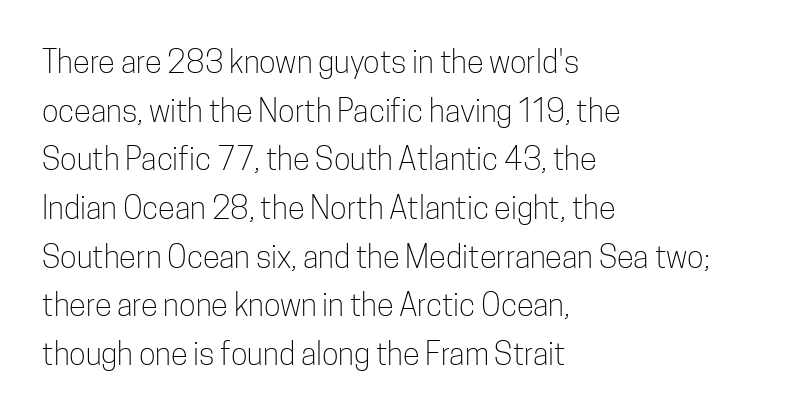
This sample uses an upright cut, with every glyph sitting square on the baseline. A bare baseline throughout the passage. Tracking here is standard; glyphs follow each other at the usual distance. The characters display no serif detailing; their extremities are plain. Note the varied advance widths — an 'i' is clearly narrower than an 'm'.
